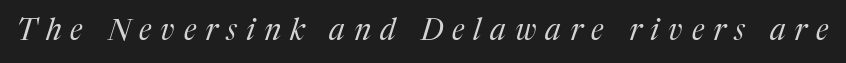
Q: Is the text bold? A: No.
Q: Is the text italic (slanted)? A: Yes, it leans right by about 17 degrees.
Q: Is the typeface a serif or a sans-serif typeface? A: Serif.
Q: Is the text underlined? A: No.
Q: Is the spacing between letters normal or unusually wide? A: Unusually wide.
Q: Width (condensed, normal, or wide)? A: Normal.
Q: Stroke contrast? A: Medium.
Q: x-height? A: Medium.
Q: Monospaced? A: No.
